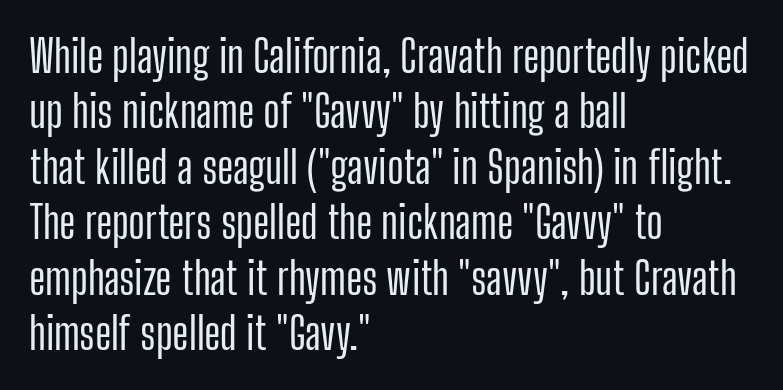
{"serif": "no", "italic": "no", "width": "condensed", "stroke_contrast": "low", "x_height": "medium", "monospaced": "no", "underline": "no", "align": "left", "line_spacing": "normal", "line_spacing_ratio": 1.26, "letter_spacing": "normal", "letter_spacing_em": 0.0, "glyph_px": 44}
